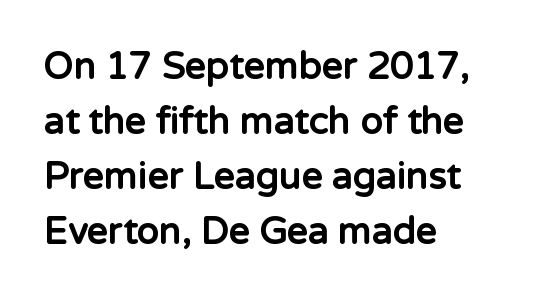
The image shows 37 px bold sans-serif type, upright; set left-aligned, normal line spacing (1.49x), normal letter spacing, not underlined; low stroke contrast and a medium x-height.
